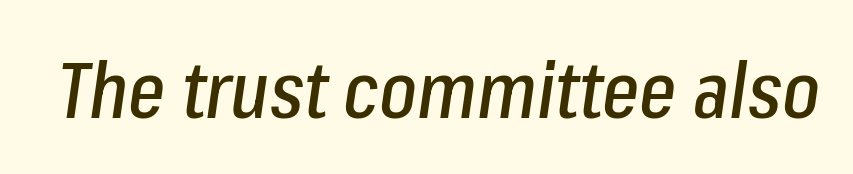
The image shows 79 px condensed type, italic (leaning right); set normal letter spacing, not underlined; low stroke contrast and a medium x-height.
